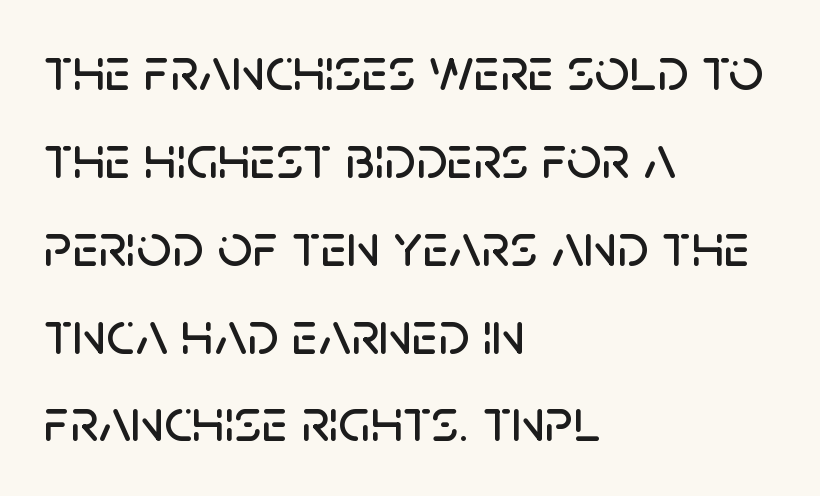
The image shows 61 px sans-serif type, upright; set left-aligned, normal line spacing (1.44x), normal letter spacing, not underlined; low stroke contrast and a large x-height.
